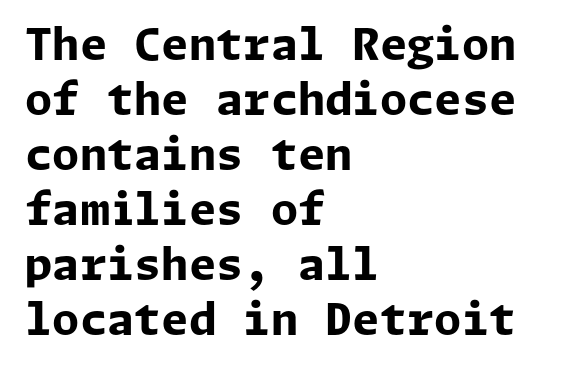
The image shows 44 px bold sans-serif type, upright; set left-aligned, normal line spacing (1.25x), normal letter spacing, not underlined; low stroke contrast and a medium x-height.
